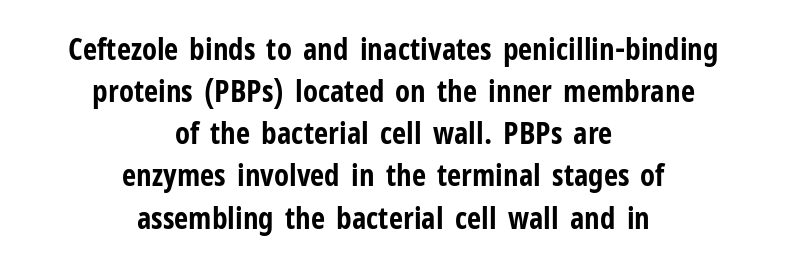
The image shows 31 px bold, condensed sans-serif type, upright; set centered, normal line spacing (1.36x), normal letter spacing, not underlined; low stroke contrast and a medium x-height.
